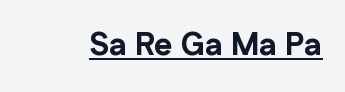
{"serif": "no", "italic": "no", "bold": "yes", "weight": "bold", "width": "normal", "stroke_contrast": "low", "x_height": "medium", "monospaced": "no", "underline": "yes", "letter_spacing": "normal", "letter_spacing_em": 0.0, "glyph_px": 32}
